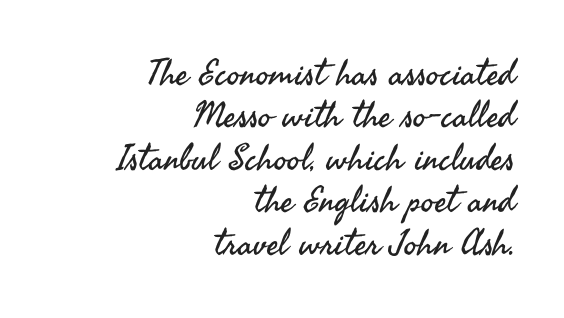
{"serif": "no", "bold": "no", "weight": "regular", "width": "normal", "stroke_contrast": "medium", "x_height": "small", "monospaced": "no", "underline": "no", "align": "right", "line_spacing_ratio": 1.18, "letter_spacing": "normal", "letter_spacing_em": 0.0, "glyph_px": 36}
